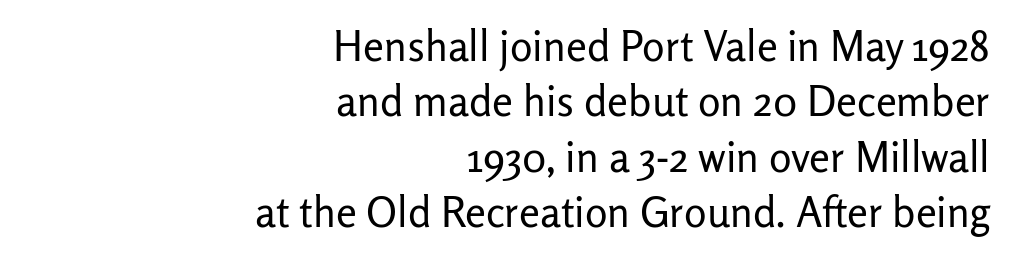
Posture: straight, roman, zero tilt. The line-height multiplier appears to be the usual default. The face used here is proportionally spaced, like ordinary book or web type. Stems here are at most as thick as an everyday book face.
